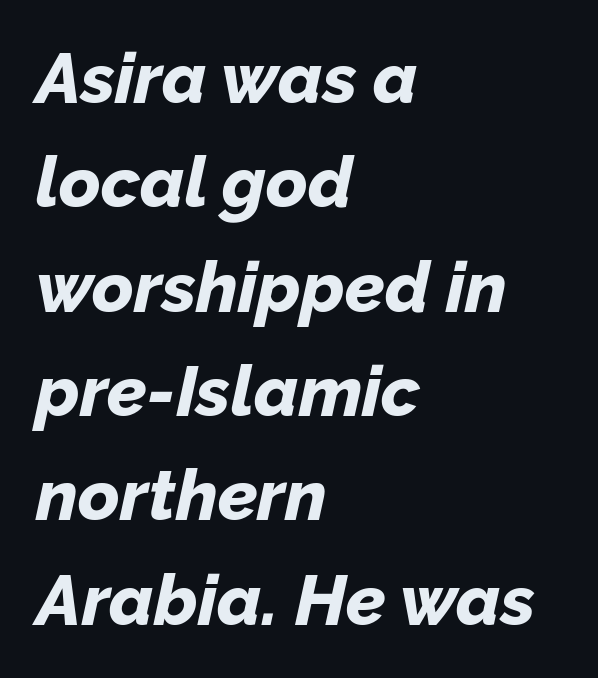
The image shows 71 px bold type, italic (leaning right); set left-aligned, normal line spacing (1.47x), normal letter spacing, not underlined; low stroke contrast and a medium x-height.
